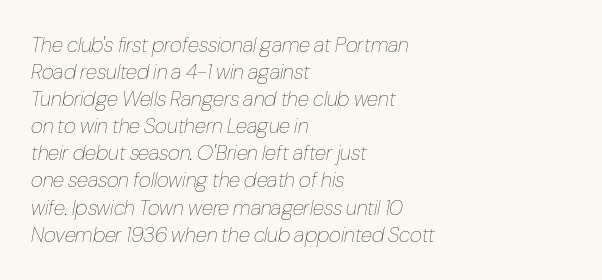
Casual observation: everything's shoved over to the left. These lines keep a tight, regular rhythm from letter to letter. Reading down the column, the eye jumps a familiar distance to each next line. The words here are not underlined.
